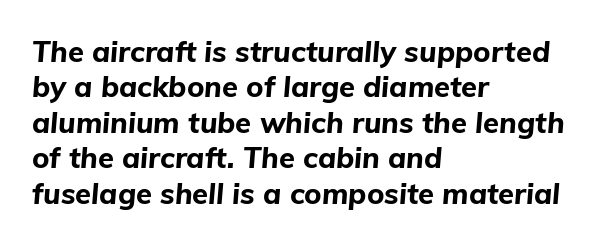
{"italic": "yes", "lean": "right", "slant_degrees": 5, "bold": "yes", "weight": "bold", "width": "normal", "stroke_contrast": "low", "x_height": "medium", "monospaced": "no", "underline": "no", "align": "left", "line_spacing_ratio": 1.22, "letter_spacing": "normal", "letter_spacing_em": 0.0, "glyph_px": 29}
